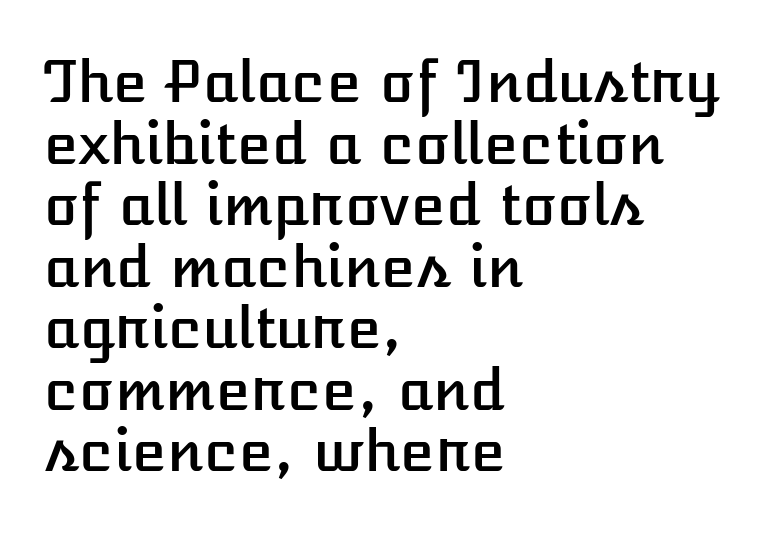
{"italic": "no", "width": "normal", "stroke_contrast": "low", "x_height": "medium", "monospaced": "no", "underline": "no", "align": "left", "line_spacing": "tight", "line_spacing_ratio": 1.08, "letter_spacing": "normal", "letter_spacing_em": 0.0, "glyph_px": 57}
